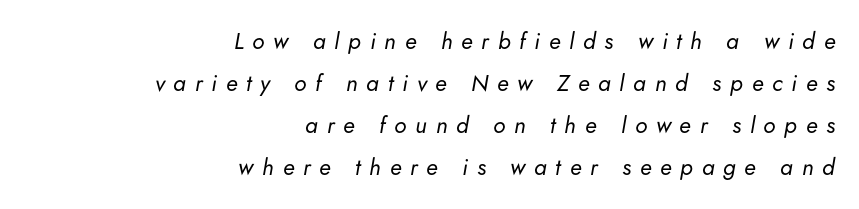
The image shows 23 px text type, italic (leaning right); set right-aligned, line spacing 1.83x, unusually wide letter spacing (+0.38 em), not underlined.
